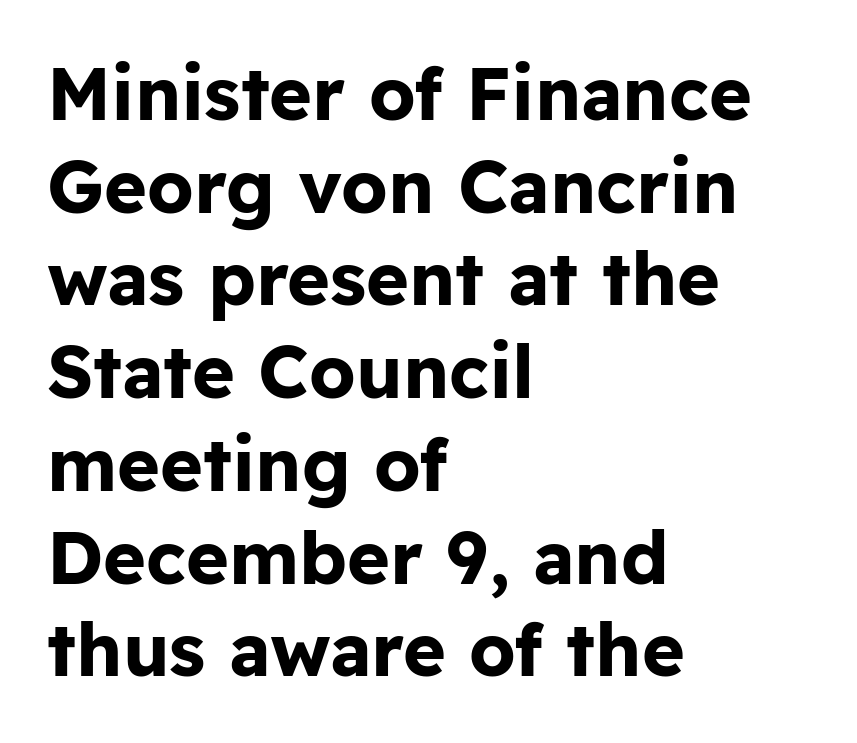
Typographic density is high because the face is bold. Baseline-to-baseline distance is the conventional proportion of letter height. This sample has the flowing, uneven cadence of proportional lettering. Compared with typical body copy, the letter spacing here is the same. The type sits square on the baseline with zero lean.
